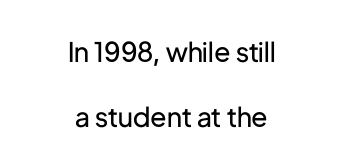
Every character sits straight up, as roman type does. Short and long lines alike share a common midpoint. The zone under the glyphs is completely vacant. This rendering leaves character spacing at its baseline value.
